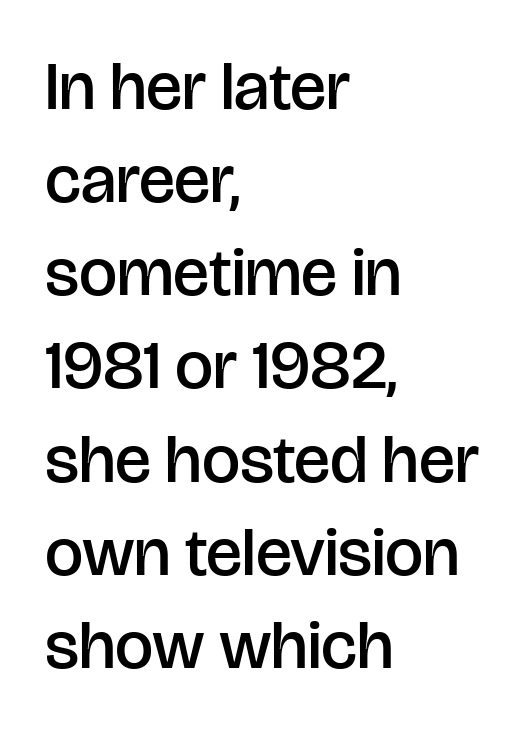
{"serif": "no", "italic": "no", "bold": "semi", "weight": "semibold", "width": "normal", "stroke_contrast": "low", "x_height": "large", "monospaced": "no", "underline": "no", "align": "left", "line_spacing": "normal", "line_spacing_ratio": 1.37, "letter_spacing": "normal", "letter_spacing_em": 0.0, "glyph_px": 68}
